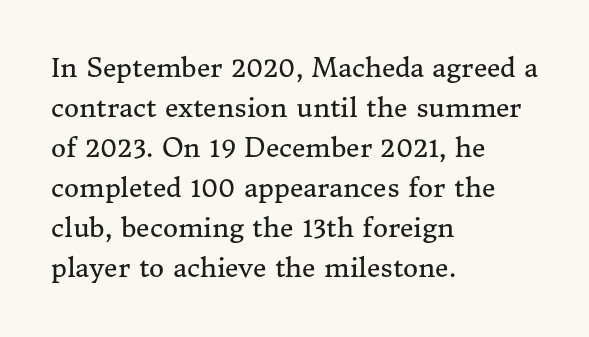
Descender tails drop into unmarked territory. Stroke mass is kept to a normal reading level or below. Default kerning and tracking; the words read as compact shapes. Teacher's note: observe the even left margin — that is flush-left alignment.
